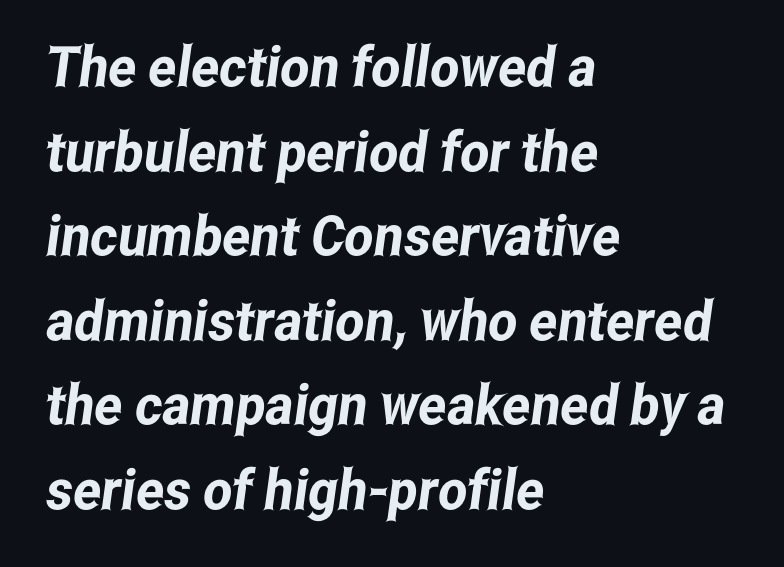
The passage shown is typed in a proportional face where columns would drift. The designer left line spacing at the default. Anything drawn beneath the words? Only blank space. Where is the straight margin? On the left.
